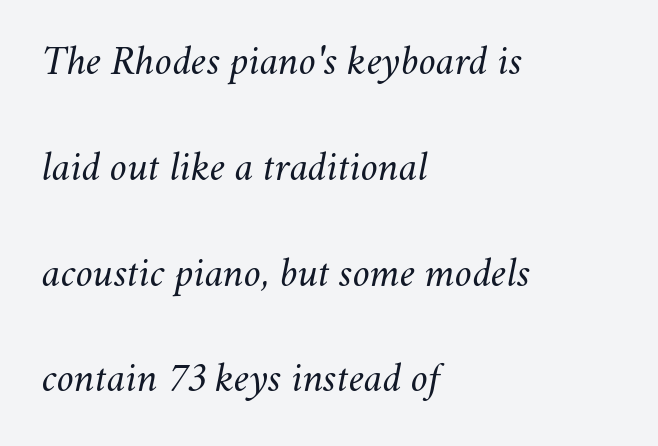
The image shows 43 px light type, italic (leaning right); set left-aligned, loose line spacing (2.46x), normal letter spacing, not underlined; medium stroke contrast and a small x-height.
